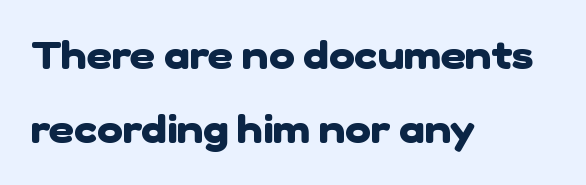
The image shows 39 px heavy sans-serif type; set left-aligned, loose line spacing (1.9x), normal letter spacing, not underlined; low stroke contrast and a medium x-height.
